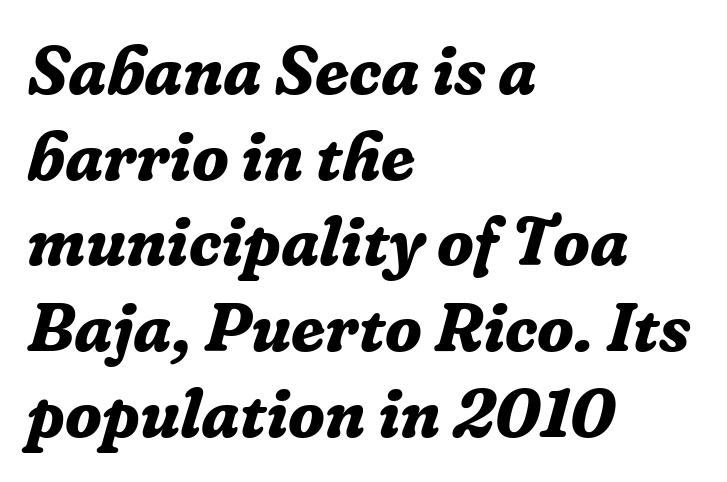
The image shows 68 px bold serif type, italic (leaning right); set left-aligned, normal line spacing (1.26x), normal letter spacing, not underlined; low stroke contrast and a medium x-height.
